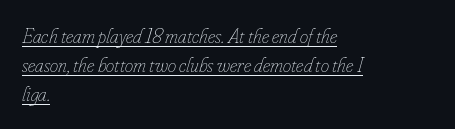
Q: Is the text bold? A: No.
Q: Is the text italic (slanted)? A: Yes, it leans right by about 16 degrees.
Q: Is the text underlined? A: Yes.
Q: How is the paragraph aligned? A: Left-aligned.
Q: Is the spacing between letters normal or unusually wide? A: Normal.
Q: Is the spacing between lines tight, normal or loose? A: Normal.
